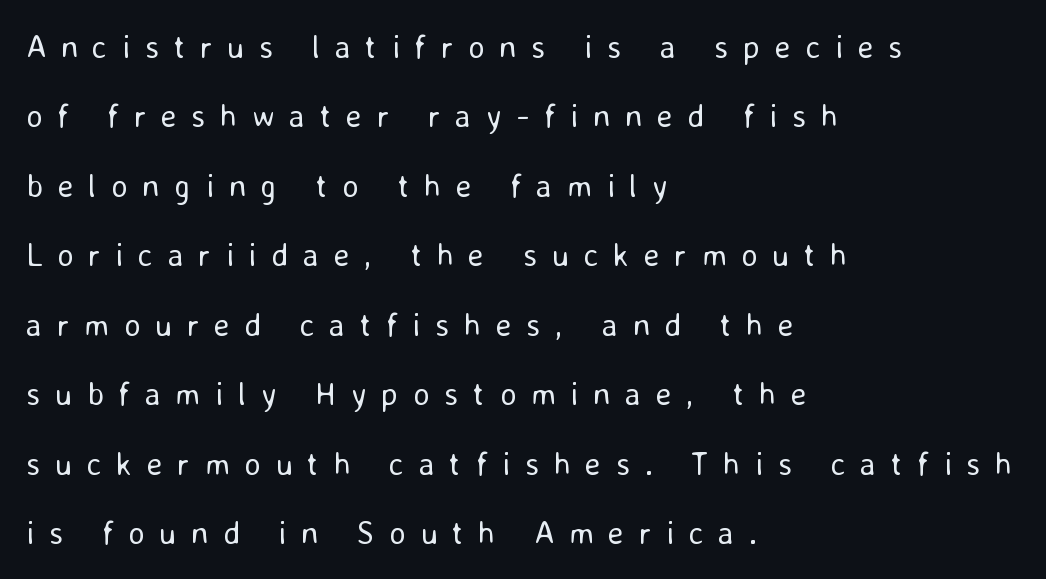
Q: Is the text bold? A: No.
Q: Is the text italic (slanted)? A: No, it is upright.
Q: Is the typeface a serif or a sans-serif typeface? A: Sans-serif.
Q: Is the text underlined? A: No.
Q: How is the paragraph aligned? A: Left-aligned.
Q: Is the spacing between letters normal or unusually wide? A: Unusually wide.
Q: Is the spacing between lines tight, normal or loose? A: Loose.
Q: Width (condensed, normal, or wide)? A: Normal.
Q: Stroke contrast? A: Low.
Q: x-height? A: Medium.
Q: Monospaced? A: No.
